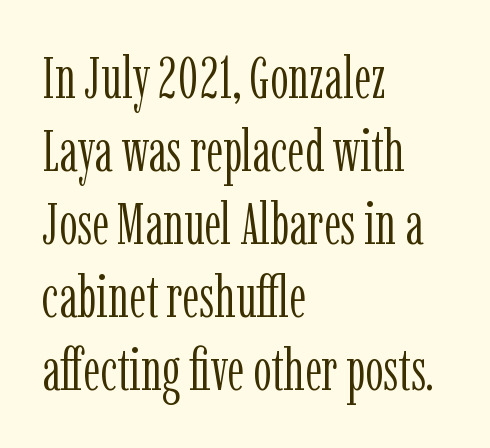
{"serif": "yes", "italic": "no", "bold": "no", "weight": "light", "width": "condensed", "stroke_contrast": "low", "x_height": "medium", "monospaced": "no", "underline": "no", "align": "left", "line_spacing": "normal", "line_spacing_ratio": 1.26, "letter_spacing": "normal", "letter_spacing_em": 0.0, "glyph_px": 58}
